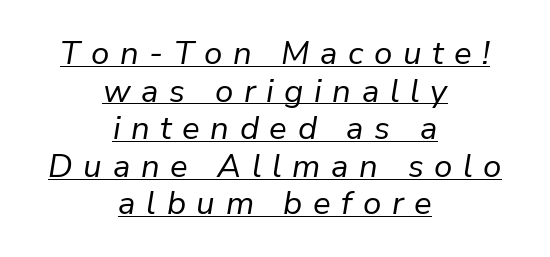
Q: Is the text bold? A: No.
Q: Is the text italic (slanted)? A: Yes, it leans right by about 9 degrees.
Q: Is the text underlined? A: Yes.
Q: How is the paragraph aligned? A: Centered.
Q: Is the spacing between letters normal or unusually wide? A: Unusually wide.
Q: Is the spacing between lines tight, normal or loose? A: Tight.
Q: Width (condensed, normal, or wide)? A: Normal.
Q: Stroke contrast? A: Low.
Q: x-height? A: Medium.
Q: Monospaced? A: No.
